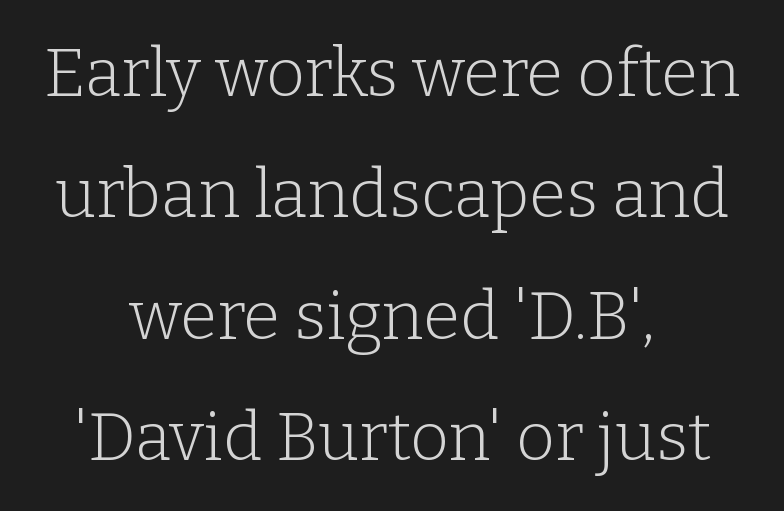
{"serif": "yes", "italic": "no", "bold": "no", "weight": "light", "width": "normal", "stroke_contrast": "low", "x_height": "medium", "monospaced": "no", "underline": "no", "align": "center", "line_spacing_ratio": 1.81, "letter_spacing": "normal", "letter_spacing_em": 0.0, "glyph_px": 67}
